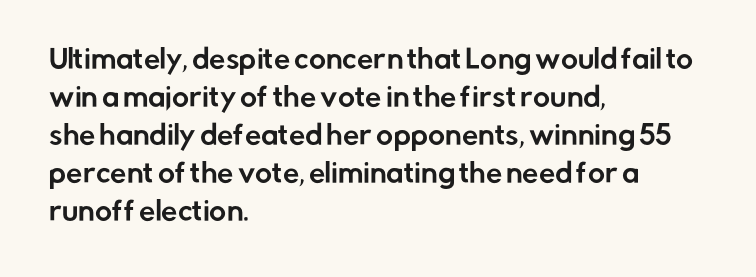
The image shows 26 px text type, upright; set left-aligned, normal line spacing (1.46x), normal letter spacing, not underlined.
